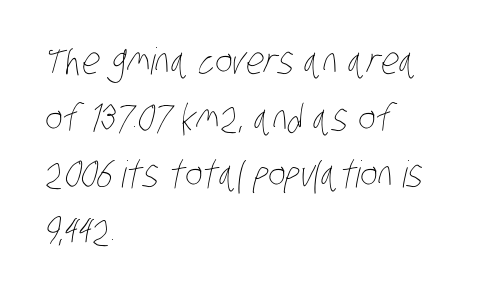
The image shows 37 px thin, condensed type; set left-aligned, normal line spacing (1.53x), normal letter spacing, not underlined; low stroke contrast and a large x-height.
